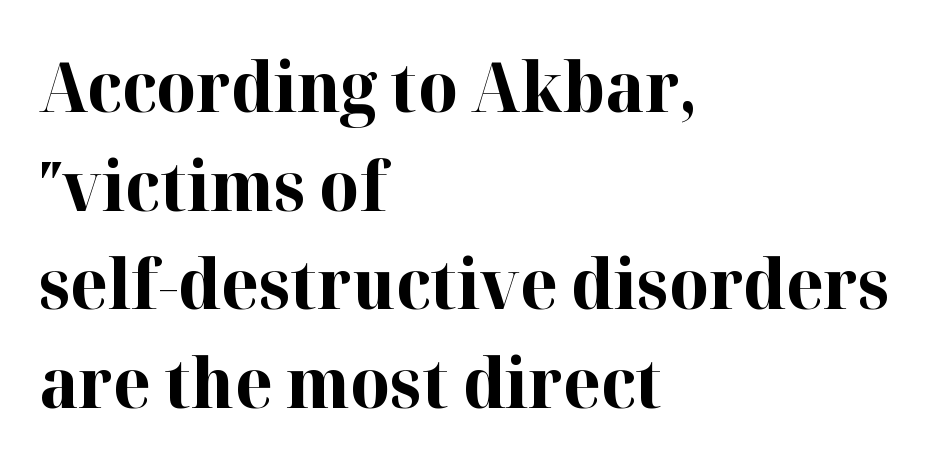
Every letter is thick-stroked: bold, no question. The typeface chosen for these lines features serifs. If you drew a line through each stem, it would be perfectly vertical. Nobody touched the tracking dial on this one. Leftover space on each line is placed entirely after the last word.
